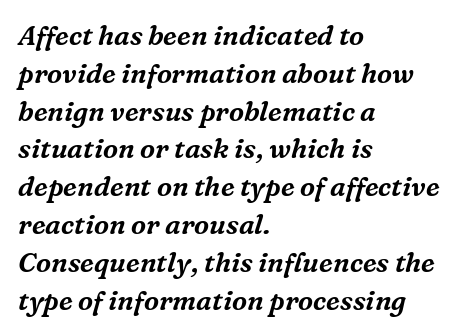
Q: Is the text italic (slanted)? A: Yes, it leans right by about 16 degrees.
Q: Is the text underlined? A: No.
Q: How is the paragraph aligned? A: Left-aligned.
Q: Is the spacing between letters normal or unusually wide? A: Normal.
Q: Is the spacing between lines tight, normal or loose? A: Normal.
